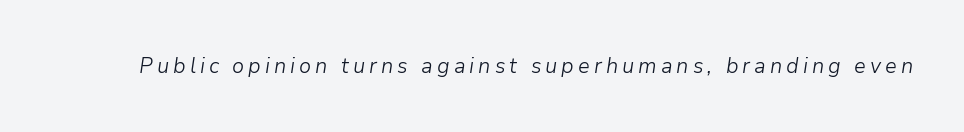
The image shows 21 px text type, italic (leaning right); set not underlined.
